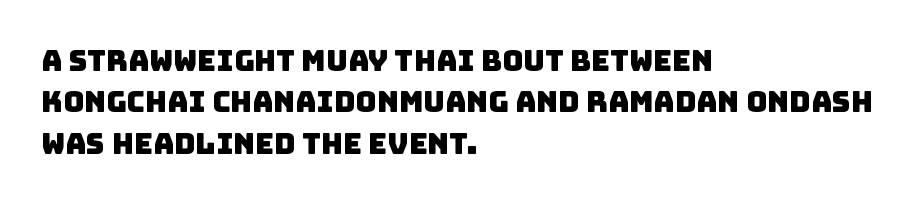
{"serif": "no", "width": "normal", "stroke_contrast": "low", "x_height": "large", "monospaced": "no", "underline": "no", "align": "left", "line_spacing": "normal", "line_spacing_ratio": 1.43, "letter_spacing": "normal", "letter_spacing_em": 0.0, "glyph_px": 29}
